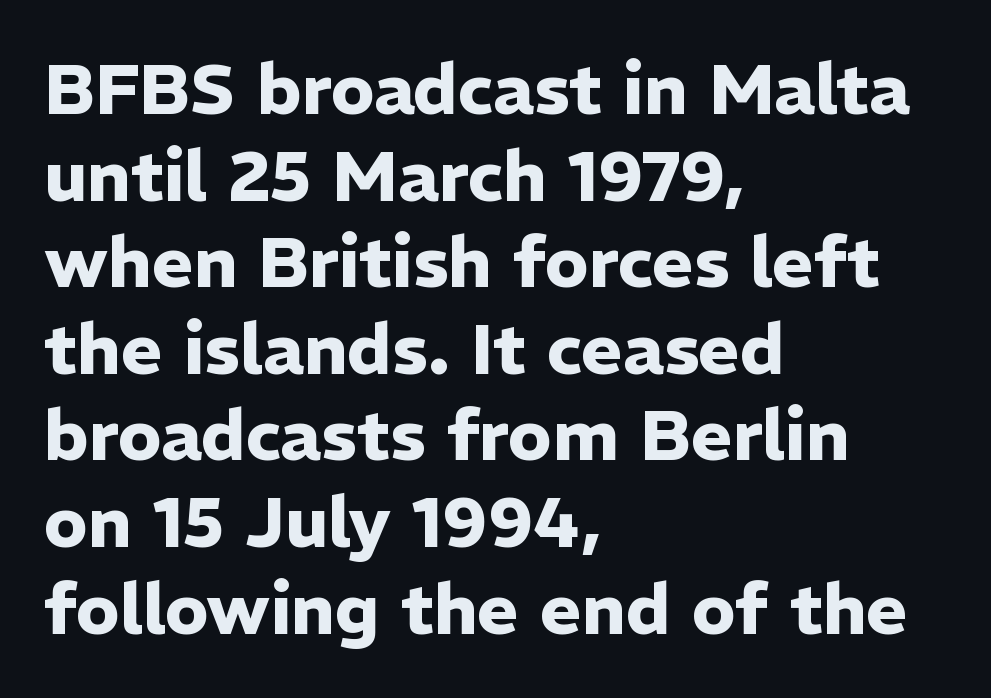
Posture: vertical. The space directly below the letters is spotless. Typographically, this falls in the sans-serif category. A full-strength bold gives these letters their thick strokes. Think of a printed novel: that variable character pitch is what you see here. The setting favours the left margin, as ordinary paragraphs usually do.
